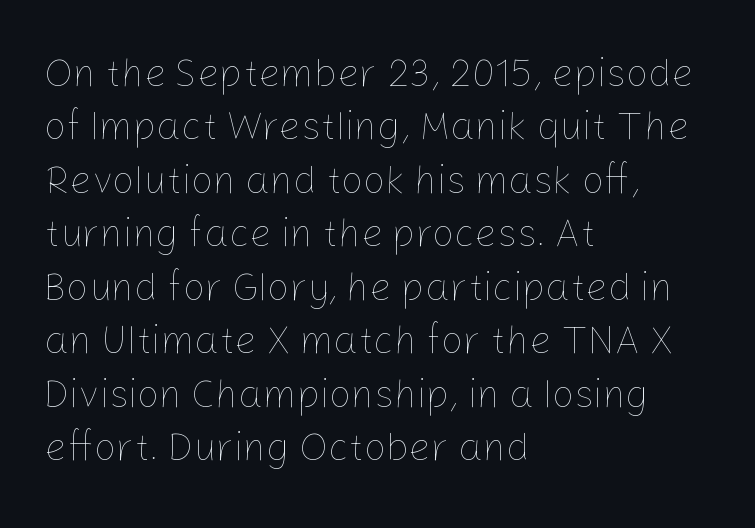
{"italic": "no", "bold": "no", "weight": "thin", "width": "normal", "stroke_contrast": "low", "x_height": "medium", "monospaced": "no", "underline": "no", "align": "left", "line_spacing": "normal", "line_spacing_ratio": 1.37, "letter_spacing": "normal", "letter_spacing_em": 0.0, "glyph_px": 39}
